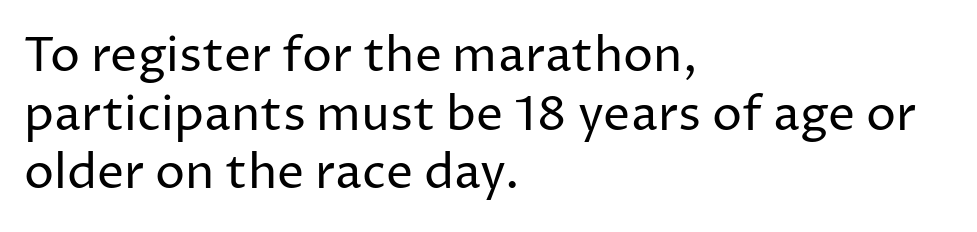
Honestly, there is no underline to notice here at all. A typesetter would call this proportional, since set widths differ per character. Each word holds together tightly as a unit, with standard inter-letter gaps. On a weight scale, this lands at 450 or below. The rag falls on the right side of this text block. Letterform terminals end flat and unadorned throughout the passage.
